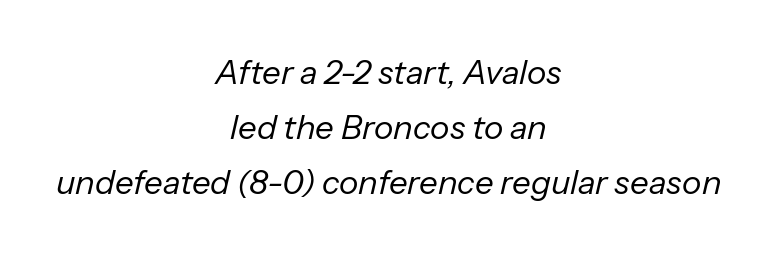
Q: Is the text bold? A: No.
Q: Is the text italic (slanted)? A: Yes, it leans right by about 13 degrees.
Q: Is the text underlined? A: No.
Q: How is the paragraph aligned? A: Centered.
Q: Is the spacing between letters normal or unusually wide? A: Normal.
Q: Is the spacing between lines tight, normal or loose? A: Normal.
Q: Width (condensed, normal, or wide)? A: Normal.
Q: Stroke contrast? A: Low.
Q: x-height? A: Medium.
Q: Monospaced? A: No.
